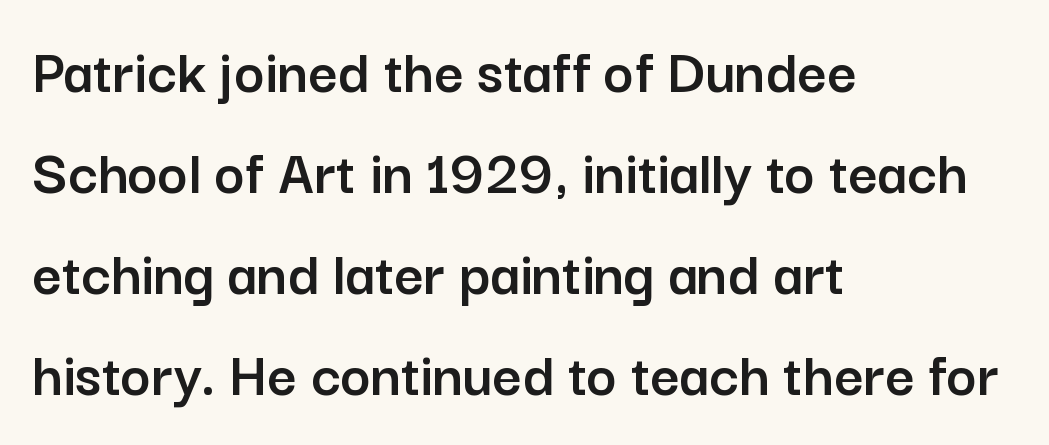
The image shows 64 px sans-serif type, upright; set left-aligned, normal line spacing (1.58x), normal letter spacing, not underlined; low stroke contrast and a medium x-height.
